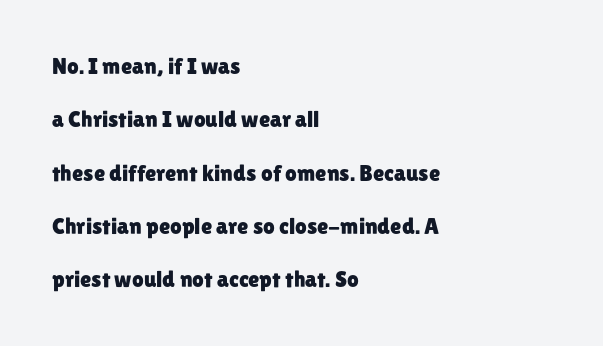
Q: Is the text italic (slanted)? A: No, it is upright.
Q: Is the text underlined? A: No.
Q: How is the paragraph aligned? A: Left-aligned.
Q: Is the spacing between letters normal or unusually wide? A: Normal.
Q: Is the spacing between lines tight, normal or loose? A: Loose.
